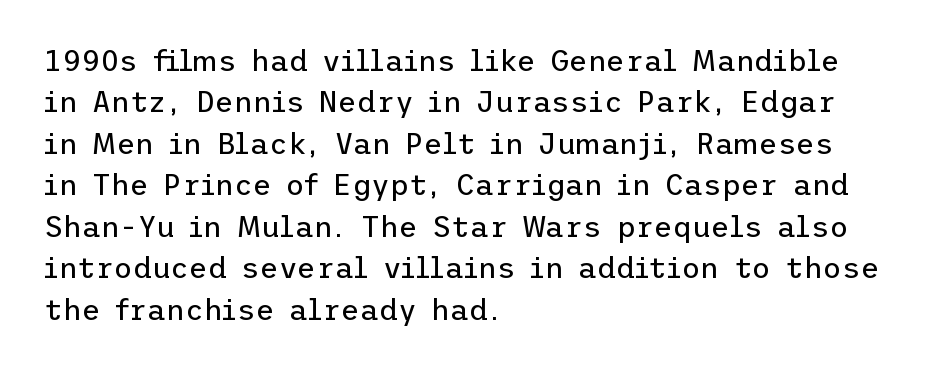
These lines stack with their left ends in a neat column. The rendering shows plain stroke endings on the letterforms — a sans-serif design. Letters have the restrained weight of plain body copy at most. Nothing unusual about the tracking: characters are spaced as the font intends. Is there any slant? The stems are plumb.
